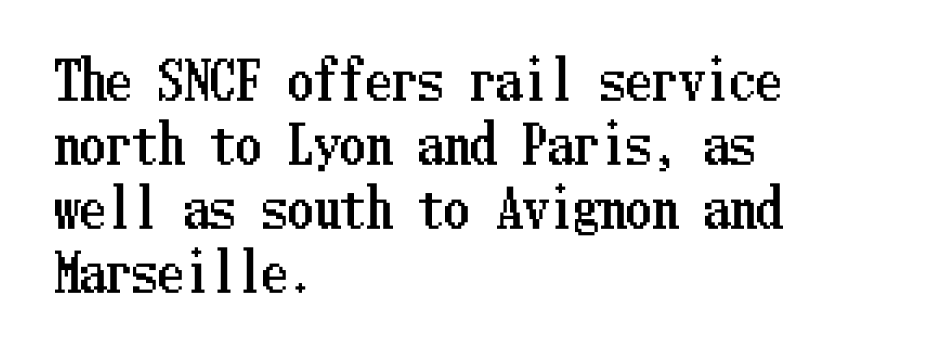
The image shows 52 px condensed type, upright; set left-aligned, line spacing 1.23x, normal letter spacing, not underlined; low stroke contrast and a medium x-height.
